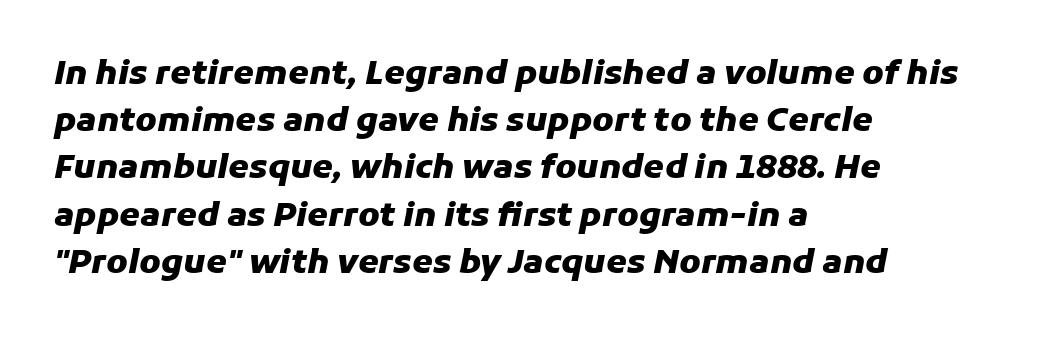
The line-height multiplier appears to be the usual default. Think of a printed novel: that variable character pitch is what you see here. The rendering anchors every line to the left-hand side. Observe the lean: these are italic letterforms. You'd pick this weight for a headline — it's a proper bold.
